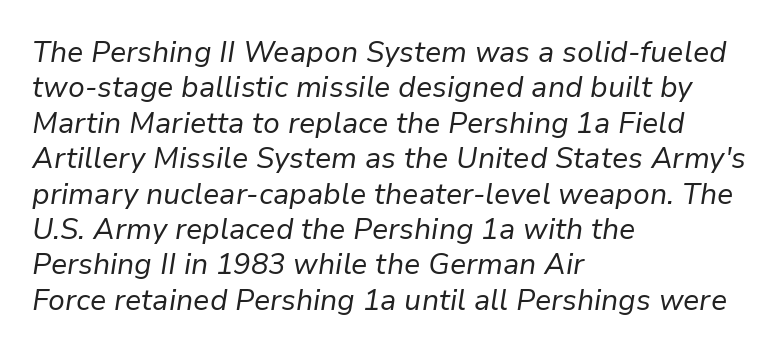
The image shows 29 px regular-weight type, italic (leaning right); set left-aligned, line spacing 1.22x, normal letter spacing, not underlined; low stroke contrast and a medium x-height.
